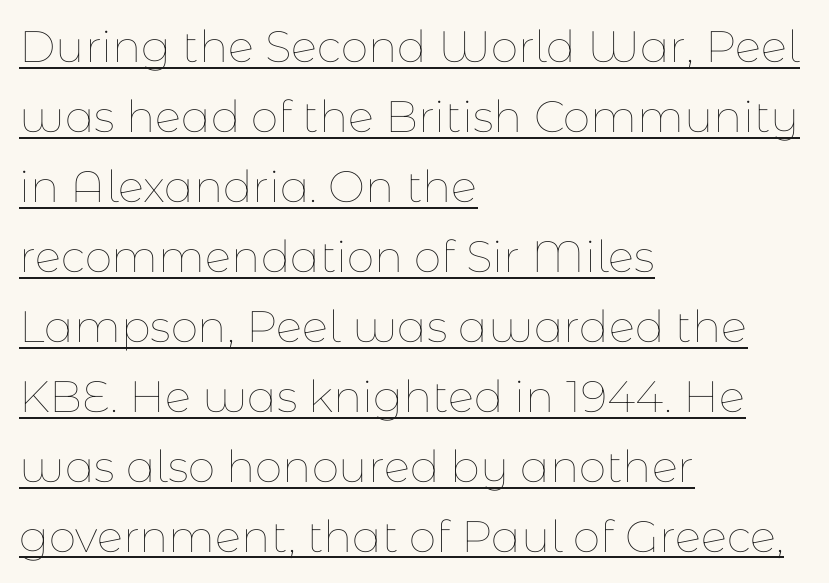
Q: Is the text bold? A: No.
Q: Is the text italic (slanted)? A: No, it is upright.
Q: Is the text underlined? A: Yes.
Q: How is the paragraph aligned? A: Left-aligned.
Q: Is the spacing between letters normal or unusually wide? A: Normal.
Q: Is the spacing between lines tight, normal or loose? A: Normal.
Q: Width (condensed, normal, or wide)? A: Normal.
Q: Stroke contrast? A: Low.
Q: x-height? A: Medium.
Q: Monospaced? A: No.
